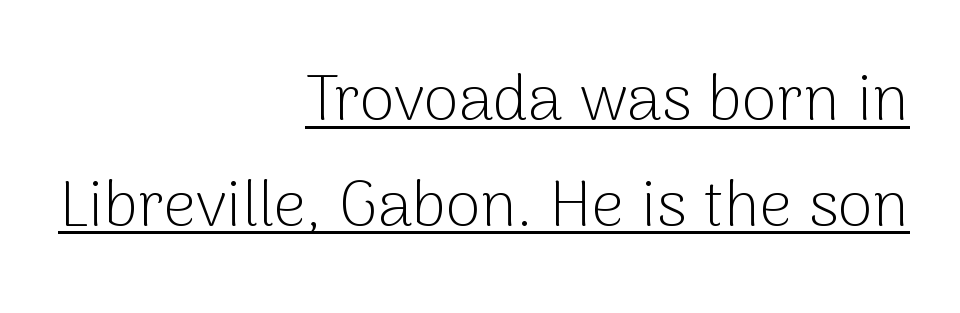
Q: Is the text bold? A: No.
Q: Is the text italic (slanted)? A: No, it is upright.
Q: Is the typeface a serif or a sans-serif typeface? A: Sans-serif.
Q: Is the text underlined? A: Yes.
Q: How is the paragraph aligned? A: Right-aligned.
Q: Is the spacing between letters normal or unusually wide? A: Normal.
Q: Is the spacing between lines tight, normal or loose? A: Normal.
Q: Width (condensed, normal, or wide)? A: Normal.
Q: Stroke contrast? A: Low.
Q: x-height? A: Medium.
Q: Monospaced? A: No.
